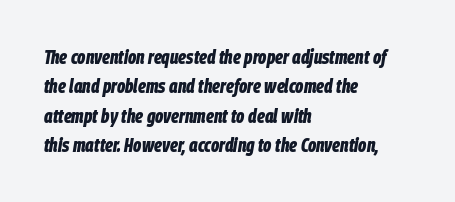
Thick stems and heavy bowls — unmistakably bold. What's the leading like? Ordinary, nothing unusual. Horizontal alignment here is leftward, the default for most running prose. Letters rest on an invisible, unmarked baseline. The rendering applies a slant to the glyphs. The letters sit at their default tracking, neither squeezed nor spread.
